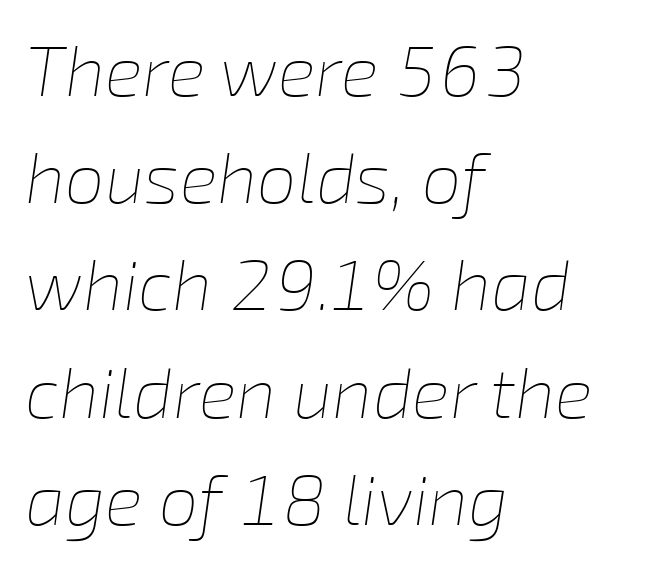
{"italic": "yes", "lean": "right", "slant_degrees": 8, "bold": "no", "weight": "thin", "width": "normal", "stroke_contrast": "low", "x_height": "medium", "monospaced": "no", "underline": "no", "align": "left", "line_spacing": "normal", "line_spacing_ratio": 1.51, "letter_spacing": "normal", "letter_spacing_em": 0.0, "glyph_px": 71}
